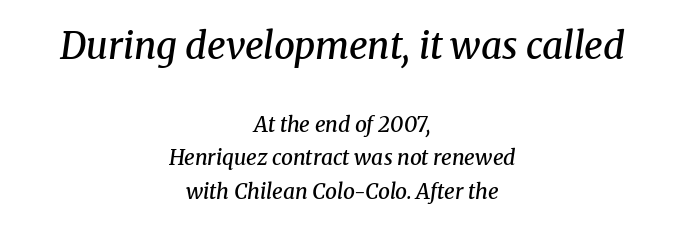
Q: Is the text bold? A: Semi-bold.
Q: Is the text italic (slanted)? A: Yes, it leans right by about 8 degrees.
Q: Is the typeface a serif or a sans-serif typeface? A: Serif.
Q: Is the text underlined? A: No.
Q: How is the paragraph aligned? A: Centered.
Q: Is the spacing between letters normal or unusually wide? A: Normal.
Q: Is the spacing between lines tight, normal or loose? A: Normal.
Q: Which block of text is set in a larger size, the first (top) or the second (bottom)? A: The first (top) one.
Q: Width (condensed, normal, or wide)? A: Normal.
Q: Stroke contrast? A: Medium.
Q: x-height? A: Medium.
Q: Monospaced? A: No.
